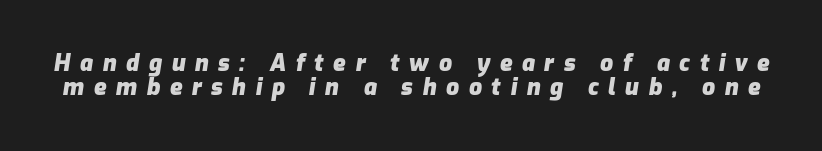
The image shows 23 px bold type, italic (leaning right); set tight line spacing (1.05x), unusually wide letter spacing (+0.41 em), not underlined.
